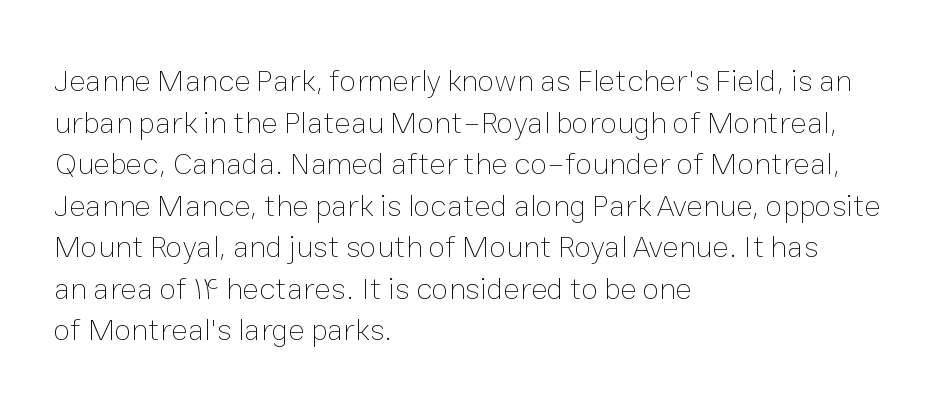
{"italic": "no", "bold": "no", "weight": "thin", "width": "normal", "stroke_contrast": "low", "x_height": "medium", "monospaced": "no", "underline": "no", "align": "left", "line_spacing": "normal", "line_spacing_ratio": 1.34, "letter_spacing": "normal", "letter_spacing_em": 0.0, "glyph_px": 31}
